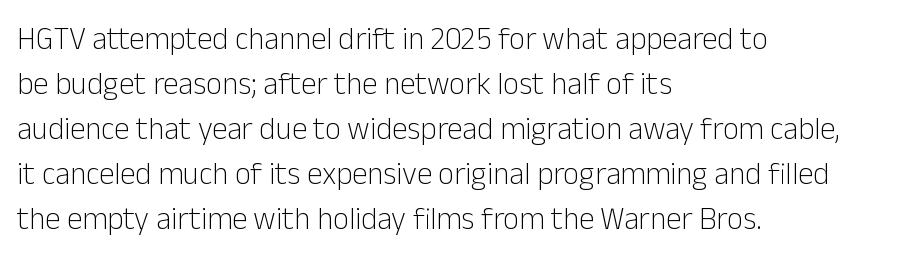
{"serif": "no", "italic": "no", "bold": "no", "weight": "light", "width": "normal", "stroke_contrast": "low", "x_height": "medium", "monospaced": "no", "underline": "no", "align": "left", "line_spacing": "normal", "line_spacing_ratio": 1.45, "letter_spacing": "normal", "letter_spacing_em": 0.0, "glyph_px": 31}
